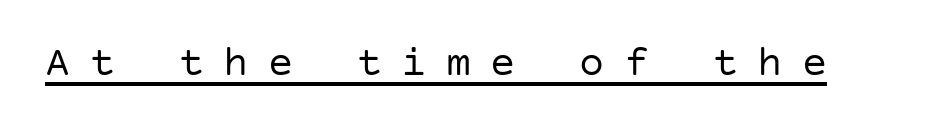
The image shows 42 px regular-weight sans-serif type, upright; set unusually wide letter spacing (+0.46 em), underlined; low stroke contrast and a large x-height.
